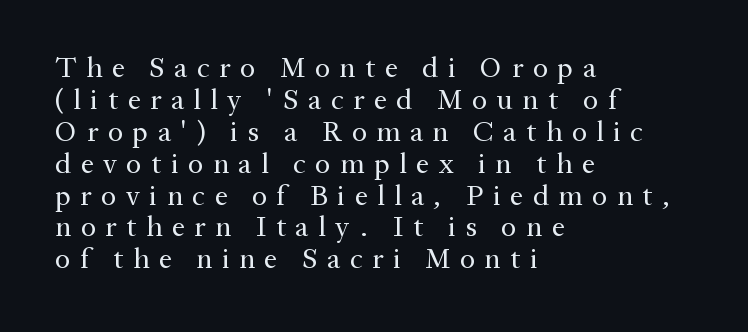
Look at the tracking — it's clearly loosened, letters drifting apart. Each stroke keeps to a modest, everyday thickness or less. The passage shown is typed in a proportional face where columns would drift. Has an underline been added? It has not.
